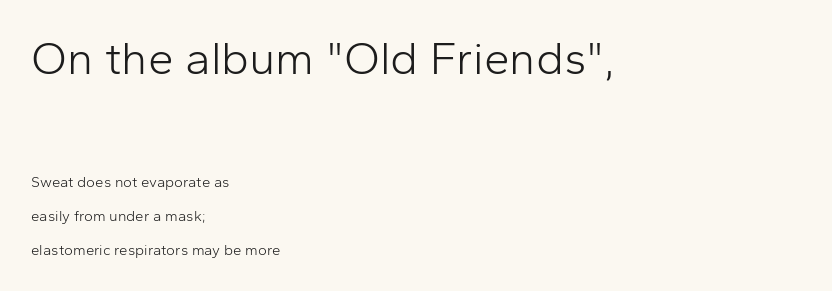
{"serif": "no", "italic": "no", "bold": "no", "weight": "light", "width": "normal", "stroke_contrast": "low", "x_height": "medium", "monospaced": "no", "underline": "no", "align": "left", "line_spacing": "loose", "line_spacing_ratio": 2.28, "letter_spacing": "normal", "letter_spacing_em": 0.0, "larger_block": "first", "size_ratio": 3.07, "glyph_px": 46}
